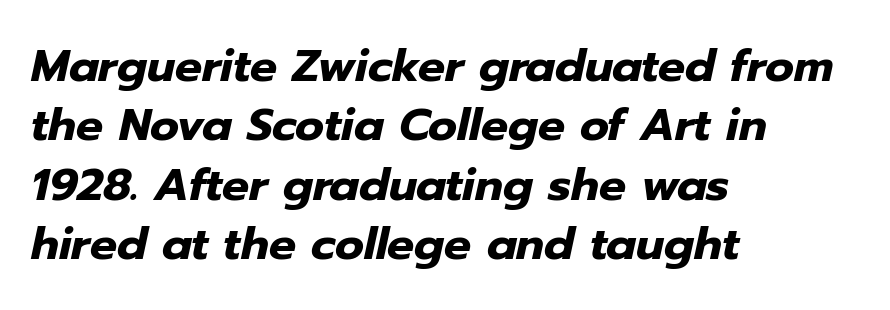
Q: Is the text bold? A: Yes.
Q: Is the text italic (slanted)? A: Yes, it leans right by about 12 degrees.
Q: Is the text underlined? A: No.
Q: How is the paragraph aligned? A: Left-aligned.
Q: Is the spacing between letters normal or unusually wide? A: Normal.
Q: Is the spacing between lines tight, normal or loose? A: Normal.
Q: Width (condensed, normal, or wide)? A: Normal.
Q: Stroke contrast? A: Low.
Q: x-height? A: Medium.
Q: Monospaced? A: No.
